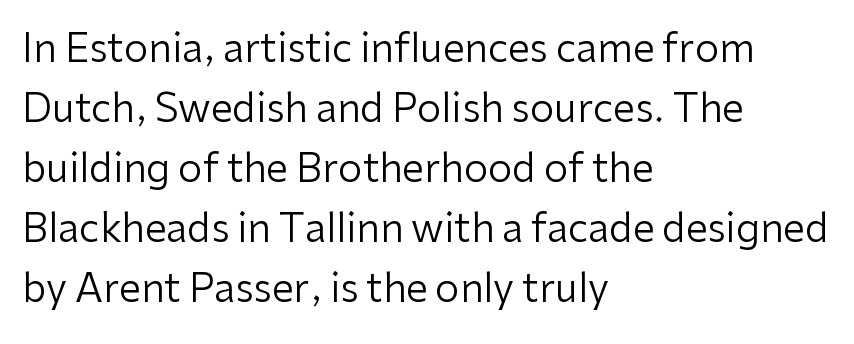
Compared with a typical body face, this is equally light or lighter still. Bare-footed words on every line. Note the varied advance widths — an 'i' is clearly narrower than an 'm'. In terms of leading, this rendering sits right in the middle.
